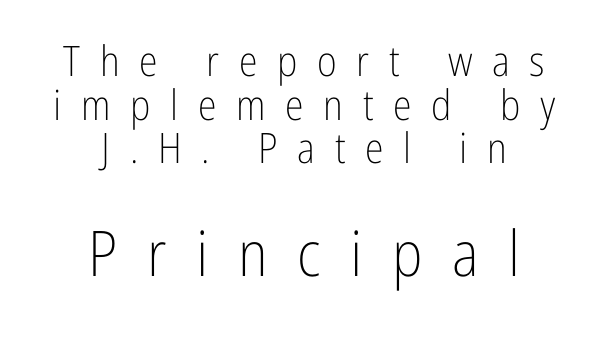
The image shows 63 px light, condensed sans-serif type, upright; set centered, tight line spacing (1.04x), unusually wide letter spacing (+0.47 em), not underlined; the second (bottom) block is 1.5x larger; low stroke contrast and a medium x-height.
